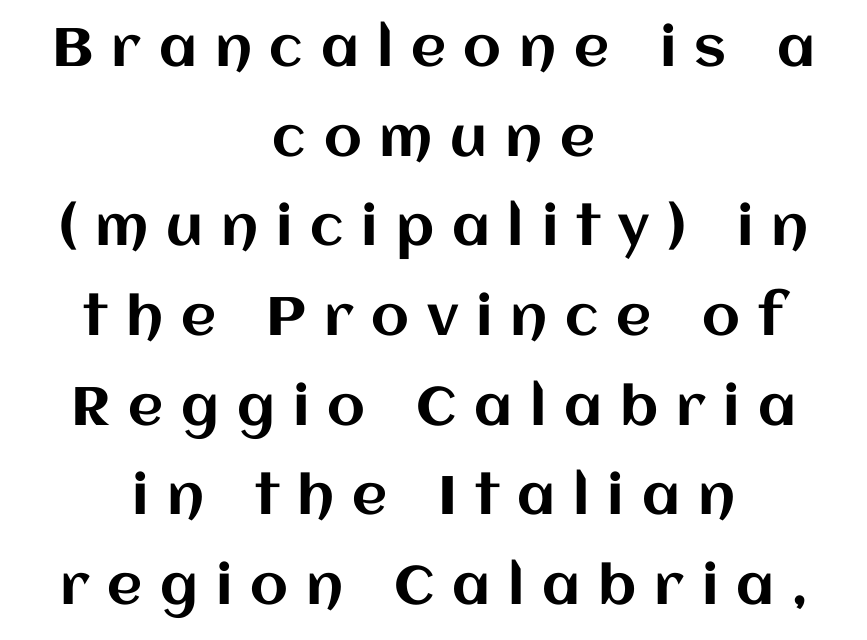
Designer's note — italics off, roman on. Nobody drew a line under any word here. Substantial extra tracking has been applied to these lines. Reading down the column, the eye jumps a familiar distance to each next line. The letters advance in unequal steps, a hallmark of proportional type. The whitespace from short lines is split evenly between both sides.
